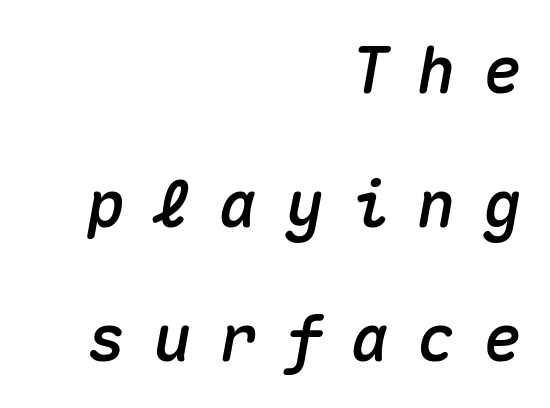
{"italic": "yes", "lean": "right", "slant_degrees": 10, "width": "normal", "stroke_contrast": "medium", "x_height": "medium", "monospaced": "yes", "underline": "no", "align": "right", "line_spacing": "loose", "line_spacing_ratio": 2.09, "letter_spacing": "wide", "letter_spacing_em": 0.43, "glyph_px": 64}
